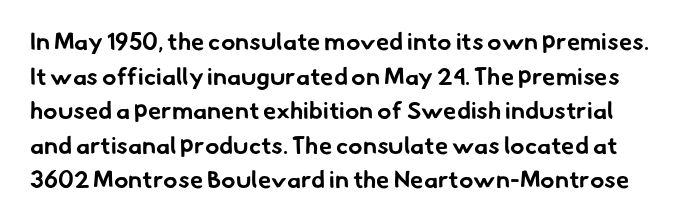
{"bold": "yes", "underline": "no", "line_spacing": "normal", "line_spacing_ratio": 1.44, "letter_spacing": "normal", "letter_spacing_em": 0.0, "glyph_px": 24}
